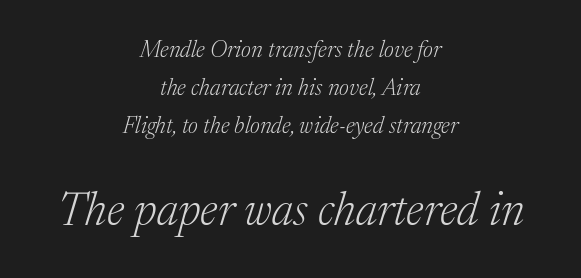
Q: Is the text bold? A: No.
Q: Is the text italic (slanted)? A: Yes, it leans right by about 17 degrees.
Q: Is the typeface a serif or a sans-serif typeface? A: Serif.
Q: Is the text underlined? A: No.
Q: How is the paragraph aligned? A: Centered.
Q: Is the spacing between letters normal or unusually wide? A: Normal.
Q: Is the spacing between lines tight, normal or loose? A: Normal.
Q: Which block of text is set in a larger size, the first (top) or the second (bottom)? A: The second (bottom) one.
Q: Width (condensed, normal, or wide)? A: Normal.
Q: Stroke contrast? A: Medium.
Q: x-height? A: Medium.
Q: Monospaced? A: No.
